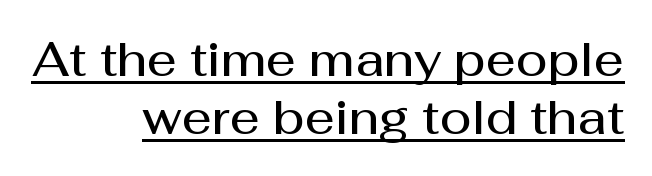
Set as a demibold, roughly 600 on the weight scale. Somebody hit Ctrl+U on this one — the words are underlined. Compared with typical body copy, the letter spacing here is the same. The ragged edge is on the left, which tells us the setting is flush right.
